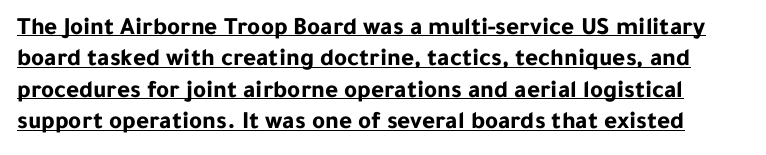
Q: Is the text bold? A: Yes.
Q: Is the text italic (slanted)? A: No, it is upright.
Q: Is the text underlined? A: Yes.
Q: Is the spacing between letters normal or unusually wide? A: Normal.
Q: Is the spacing between lines tight, normal or loose? A: Normal.
